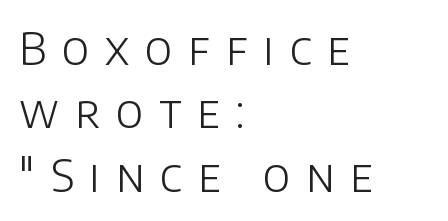
{"serif": "no", "italic": "no", "bold": "no", "weight": "light", "width": "normal", "stroke_contrast": "low", "x_height": "large", "monospaced": "no", "underline": "no", "align": "left", "line_spacing": "normal", "line_spacing_ratio": 1.44, "letter_spacing": "wide", "letter_spacing_em": 0.36, "glyph_px": 44}
